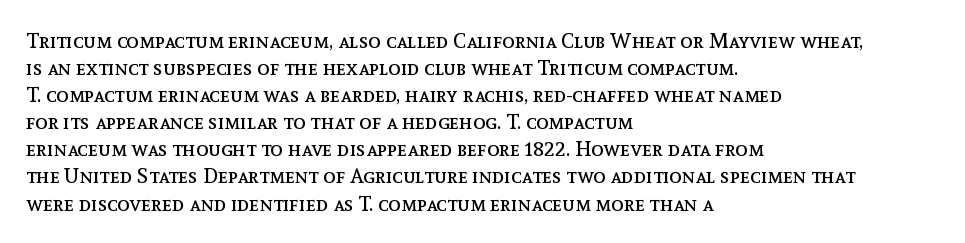
{"italic": "no", "bold": "no", "underline": "no", "align": "left", "line_spacing": "normal", "line_spacing_ratio": 1.29, "letter_spacing": "normal", "letter_spacing_em": 0.0, "glyph_px": 21}
